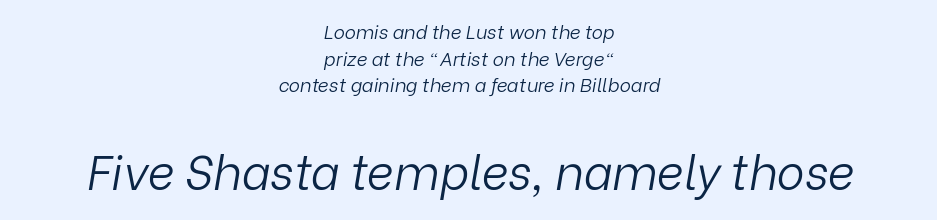
Vertical spacing — default. The string is rendered with underlining switched off. A typesetter would call this proportional, since set widths differ per character. The strokes carry an ordinary text weight at most. Is the type slanted? Yes — the strokes lean at a clear angle. The typesetter chose a symmetrical, centered arrangement here.
